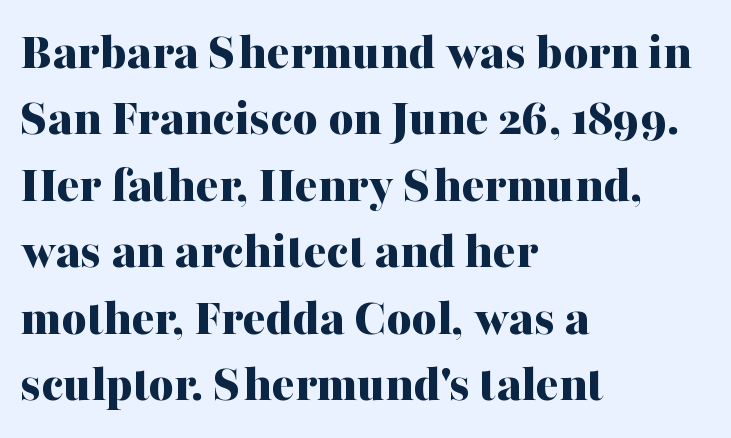
The letterforms sit shoulder to shoulder at normal distance. Examine the stroke ends and you'll spot serifs. Is there any slant? The stems are plumb. These lines are rendered in a variable-pitch font. Is the type bold? Yes — the strokes are clearly thick and heavy. Teacher's note: observe the even left margin — that is flush-left alignment.
